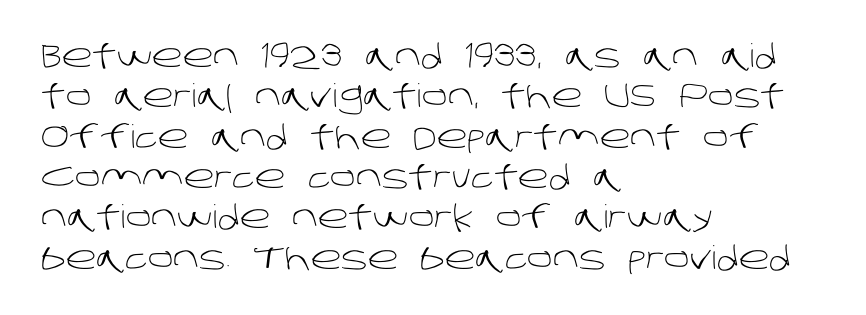
The image shows 32 px light sans-serif type; set left-aligned, normal line spacing (1.26x), normal letter spacing, not underlined; low stroke contrast and a large x-height.
